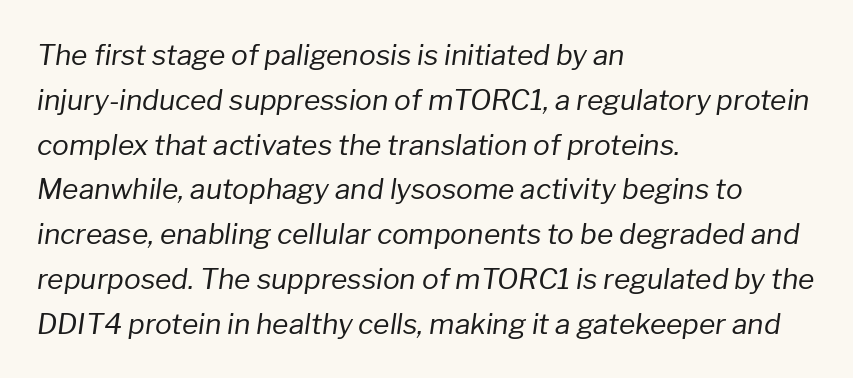
The image shows 28 px regular-weight type, italic (leaning right); set left-aligned, normal line spacing (1.6x), normal letter spacing, not underlined; low stroke contrast and a medium x-height.
